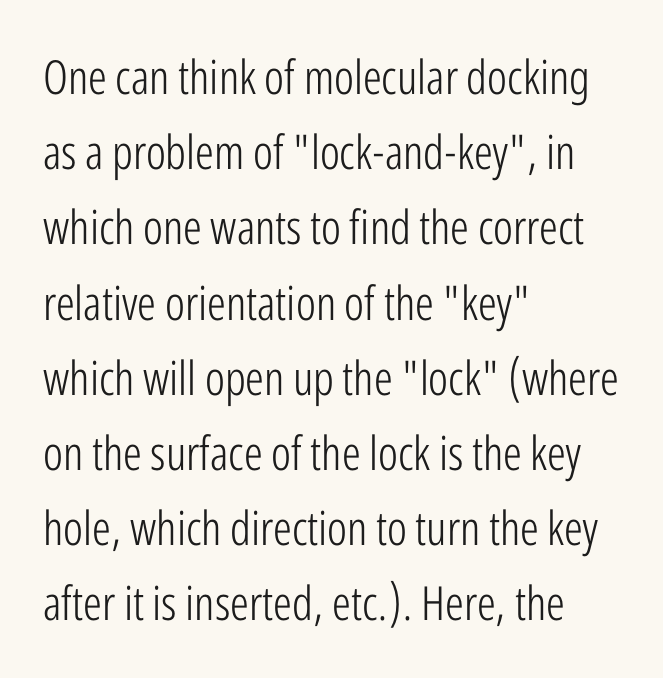
The image shows 47 px light, condensed sans-serif type, upright; set left-aligned, normal line spacing (1.6x), normal letter spacing, not underlined; low stroke contrast and a medium x-height.
